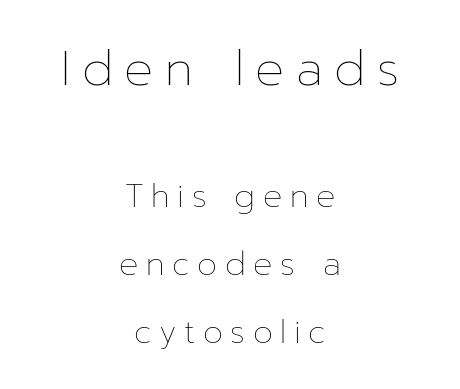
The image shows 48 px thin type, upright; set centered, loose line spacing (2.12x), unusually wide letter spacing (+0.24 em), not underlined; the first (top) block is 1.5x larger; low stroke contrast and a medium x-height.
